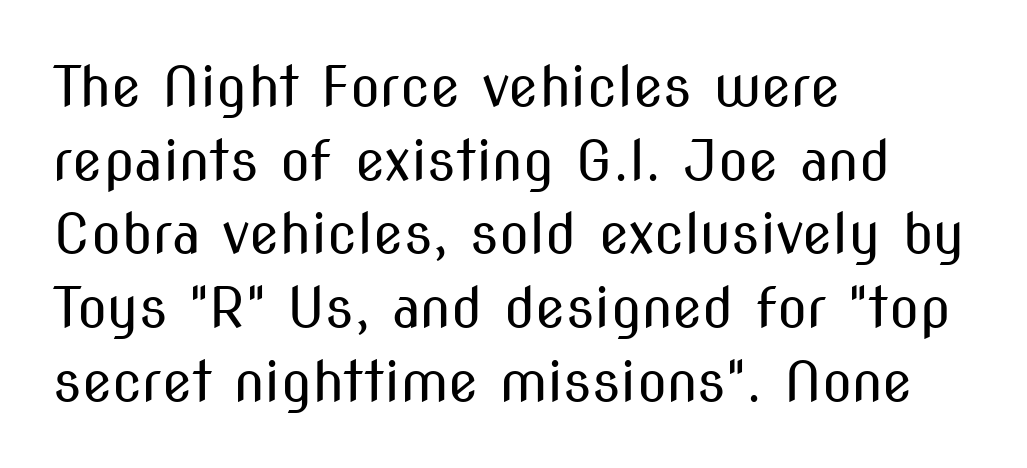
Q: Is the text bold? A: No.
Q: Is the text italic (slanted)? A: No, it is upright.
Q: Is the typeface a serif or a sans-serif typeface? A: Sans-serif.
Q: Is the text underlined? A: No.
Q: How is the paragraph aligned? A: Left-aligned.
Q: Is the spacing between letters normal or unusually wide? A: Normal.
Q: Is the spacing between lines tight, normal or loose? A: Normal.
Q: Width (condensed, normal, or wide)? A: Condensed.
Q: Stroke contrast? A: Medium.
Q: x-height? A: Medium.
Q: Monospaced? A: No.
